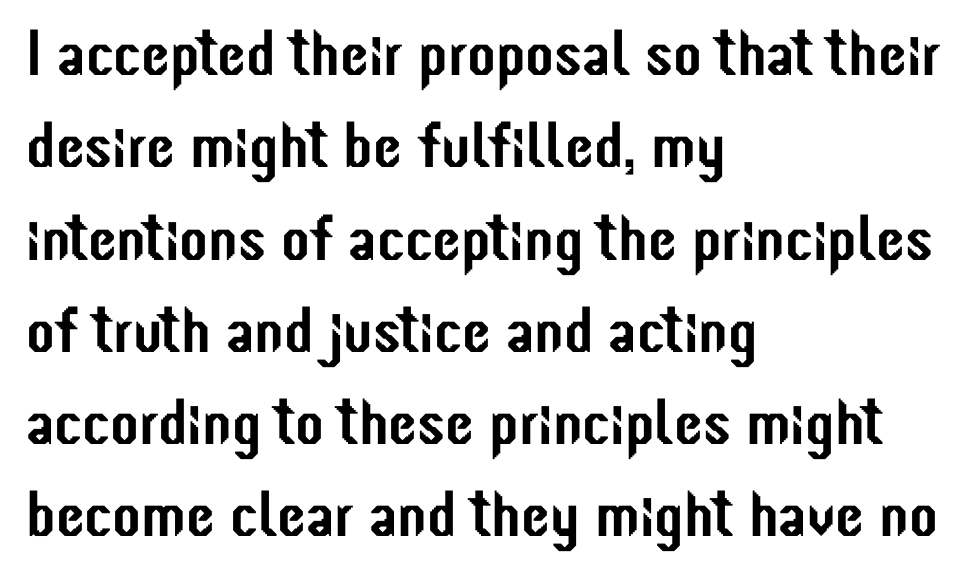
Each new line begins a customary step beneath the previous one. The passage is arranged the way most books set body copy — flush left. Glance below the letters and you will spot only blank space. The text was rendered using a sans face with plain stroke endings. Inter-character spacing is left at the font's built-in metrics.
